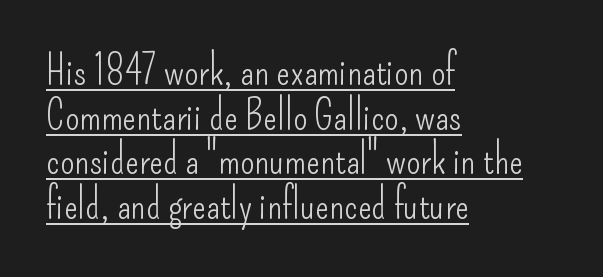
Check where the strokes stop: nothing finishes them off — pure sans. The block of text is dense from top to bottom, with scant space between rows. Alignment: flush left. Proportional: the letters do not fall into vertical columns. Counters stay open thanks to moderate or lighter strokes.
